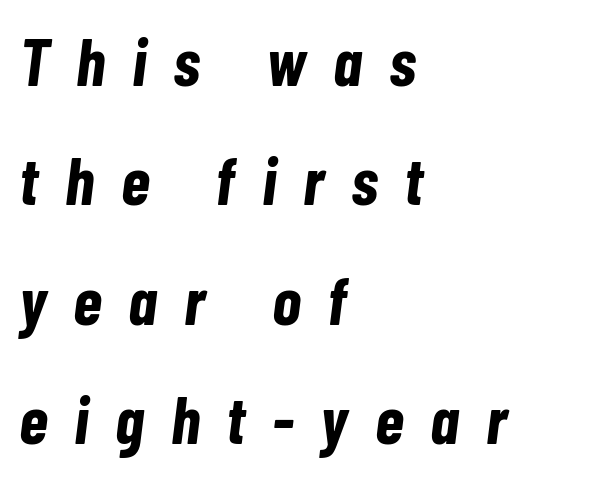
{"italic": "yes", "lean": "right", "slant_degrees": 7, "bold": "yes", "weight": "bold", "width": "condensed", "stroke_contrast": "low", "x_height": "medium", "monospaced": "no", "underline": "no", "align": "left", "line_spacing_ratio": 1.78, "letter_spacing": "wide", "letter_spacing_em": 0.4, "glyph_px": 67}
